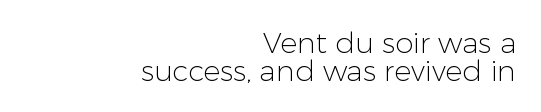
Q: Is the text bold? A: No.
Q: Is the text italic (slanted)? A: No, it is upright.
Q: Is the typeface a serif or a sans-serif typeface? A: Sans-serif.
Q: Is the text underlined? A: No.
Q: How is the paragraph aligned? A: Right-aligned.
Q: Is the spacing between letters normal or unusually wide? A: Normal.
Q: Is the spacing between lines tight, normal or loose? A: Tight.
Q: Width (condensed, normal, or wide)? A: Normal.
Q: Stroke contrast? A: Low.
Q: x-height? A: Medium.
Q: Monospaced? A: No.
